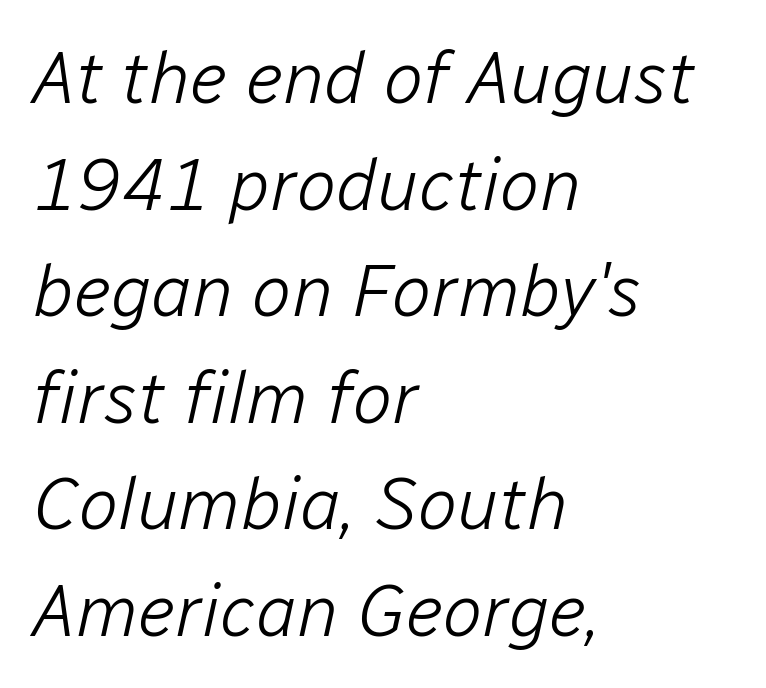
The image shows 74 px light type, italic (leaning right); set left-aligned, normal line spacing (1.44x), normal letter spacing, not underlined; low stroke contrast and a medium x-height.
